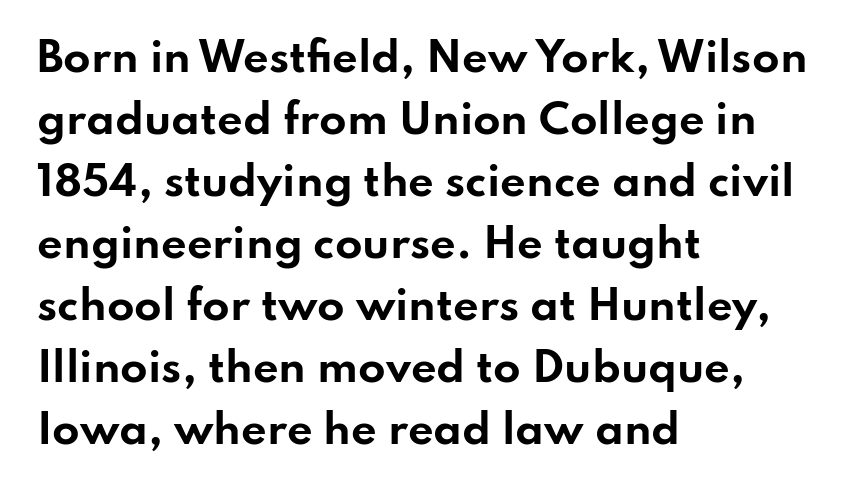
Descenders are the only things crossing below the line. Between one letter and the next there's only the usual sliver of space. The font's upright variant was chosen for this text. Weight check: bold — yes, fully.
